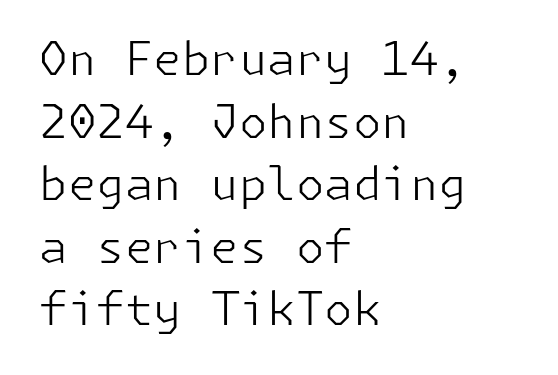
The image shows 46 px light sans-serif type, upright; set left-aligned, normal line spacing (1.36x), normal letter spacing, not underlined; low stroke contrast and a medium x-height.
